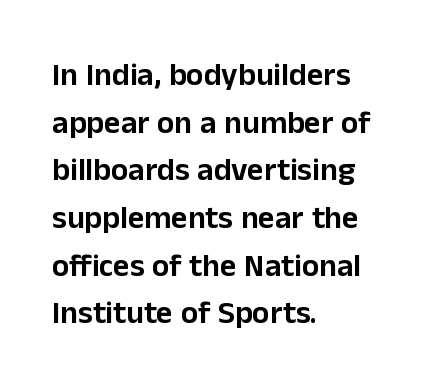
{"serif": "no", "italic": "no", "width": "normal", "stroke_contrast": "low", "x_height": "medium", "monospaced": "no", "underline": "no", "align": "left", "line_spacing": "normal", "line_spacing_ratio": 1.49, "letter_spacing": "normal", "letter_spacing_em": 0.0, "glyph_px": 32}
